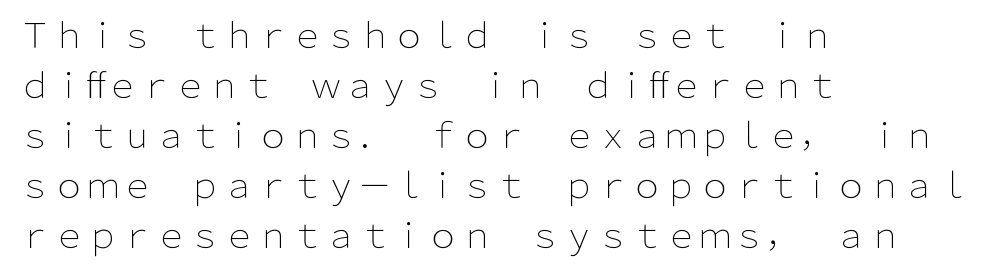
Summary of weight: not heavy and not bold. Normally led — the rows are evenly, conventionally spaced. Casual observation: everything's shoved over to the left. Honestly, the letter spacing is just normal — you wouldn't notice it. The letters stand straight up with perfectly vertical stems.
